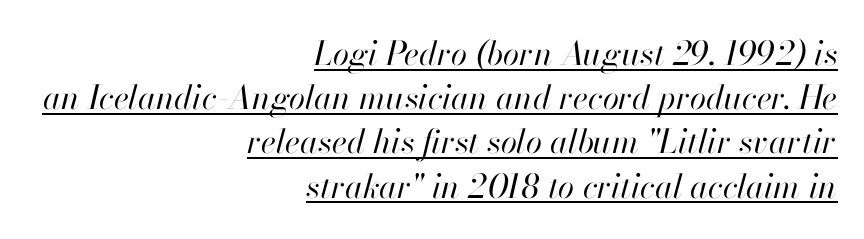
Q: Is the text bold? A: No.
Q: Is the text italic (slanted)? A: Yes, it leans right by about 13 degrees.
Q: Is the text underlined? A: Yes.
Q: How is the paragraph aligned? A: Right-aligned.
Q: Is the spacing between letters normal or unusually wide? A: Normal.
Q: Is the spacing between lines tight, normal or loose? A: Normal.
Q: Width (condensed, normal, or wide)? A: Normal.
Q: Stroke contrast? A: High.
Q: x-height? A: Small.
Q: Monospaced? A: No.
